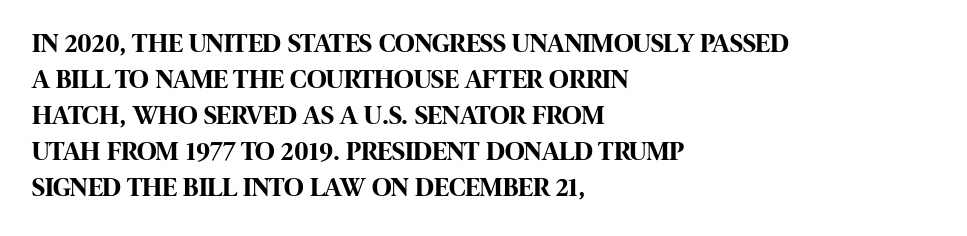
{"italic": "no", "bold": "yes", "underline": "no", "align": "left", "line_spacing": "normal", "line_spacing_ratio": 1.33, "letter_spacing": "normal", "letter_spacing_em": 0.0, "glyph_px": 27}
